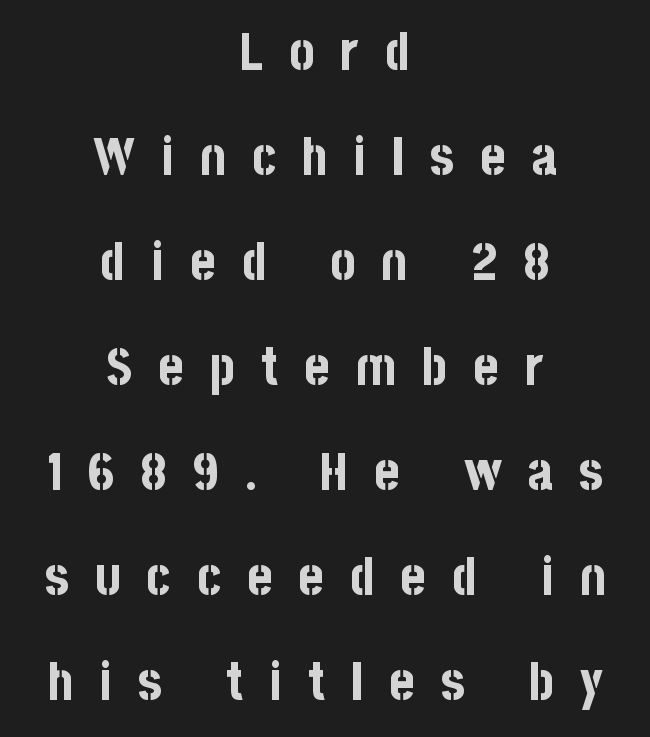
Q: Is the text bold? A: Yes.
Q: Is the text italic (slanted)? A: No, it is upright.
Q: Is the typeface a serif or a sans-serif typeface? A: Sans-serif.
Q: Is the text underlined? A: No.
Q: How is the paragraph aligned? A: Centered.
Q: Is the spacing between letters normal or unusually wide? A: Unusually wide.
Q: Is the spacing between lines tight, normal or loose? A: Loose.
Q: Width (condensed, normal, or wide)? A: Condensed.
Q: Stroke contrast? A: Low.
Q: x-height? A: Large.
Q: Monospaced? A: No.
